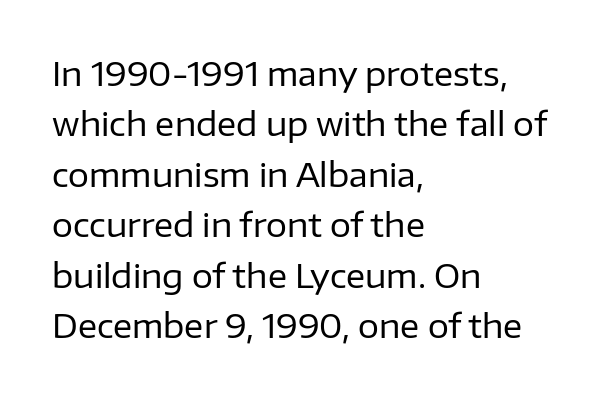
Q: Is the text bold? A: No.
Q: Is the text italic (slanted)? A: No, it is upright.
Q: Is the typeface a serif or a sans-serif typeface? A: Sans-serif.
Q: Is the text underlined? A: No.
Q: How is the paragraph aligned? A: Left-aligned.
Q: Is the spacing between letters normal or unusually wide? A: Normal.
Q: Is the spacing between lines tight, normal or loose? A: Normal.
Q: Width (condensed, normal, or wide)? A: Normal.
Q: Stroke contrast? A: Low.
Q: x-height? A: Medium.
Q: Monospaced? A: No.
